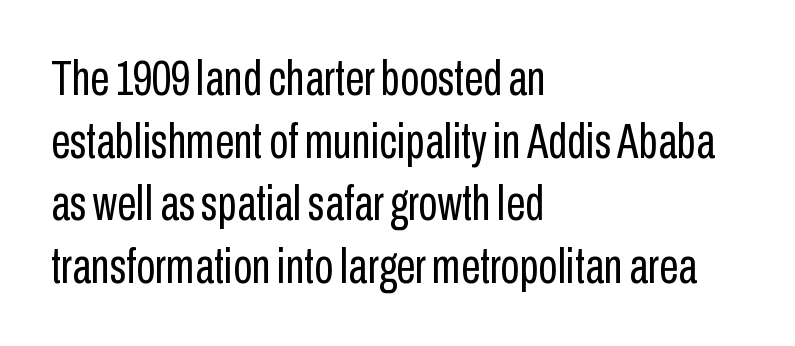
Q: Is the text bold? A: No.
Q: Is the text italic (slanted)? A: No, it is upright.
Q: Is the typeface a serif or a sans-serif typeface? A: Sans-serif.
Q: Is the text underlined? A: No.
Q: How is the paragraph aligned? A: Left-aligned.
Q: Is the spacing between letters normal or unusually wide? A: Normal.
Q: Is the spacing between lines tight, normal or loose? A: Normal.
Q: Width (condensed, normal, or wide)? A: Condensed.
Q: Stroke contrast? A: Low.
Q: x-height? A: Medium.
Q: Monospaced? A: No.
